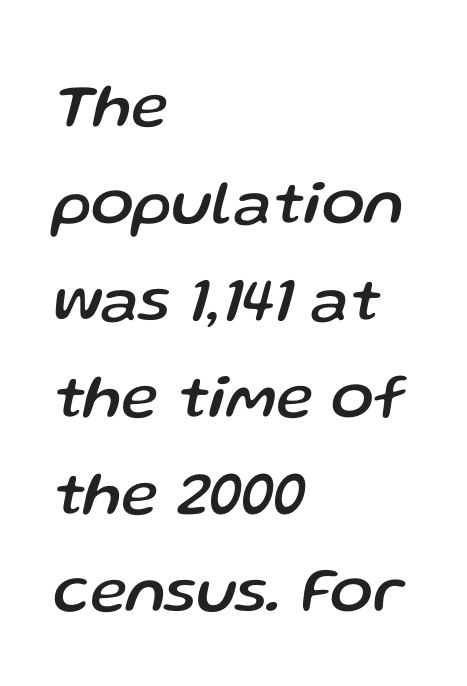
Q: Is the text italic (slanted)? A: Yes, it leans right by about 13 degrees.
Q: Is the text underlined? A: No.
Q: How is the paragraph aligned? A: Left-aligned.
Q: Is the spacing between letters normal or unusually wide? A: Normal.
Q: Is the spacing between lines tight, normal or loose? A: Normal.
Q: Width (condensed, normal, or wide)? A: Normal.
Q: Stroke contrast? A: Low.
Q: x-height? A: Medium.
Q: Monospaced? A: No.
